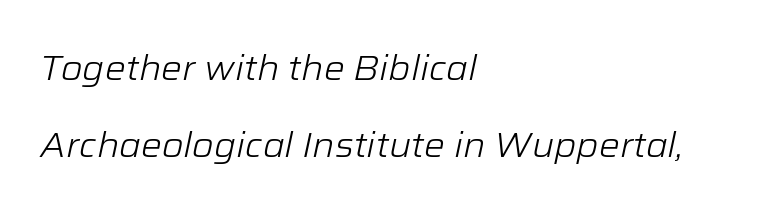
The strokes carry an ordinary text weight at most. The typography opts for an oblique posture over an upright one. The compositor pushed each line to the left boundary. Airy leading. Character widths vary here, with narrow letters taking less room than wide ones.
